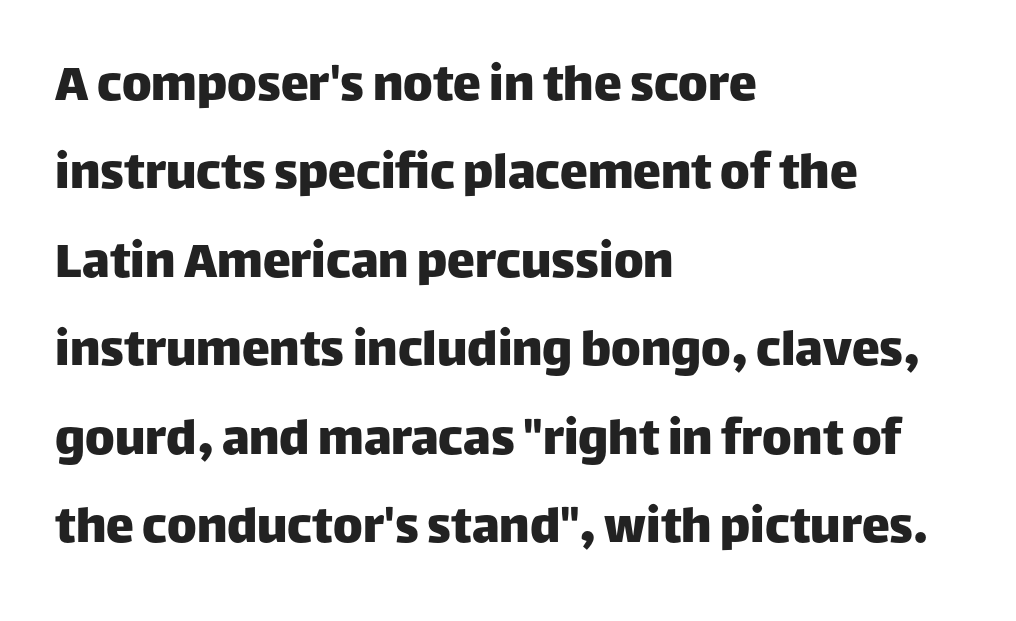
{"serif": "no", "italic": "no", "width": "normal", "stroke_contrast": "low", "x_height": "large", "monospaced": "no", "underline": "no", "align": "left", "line_spacing": "normal", "line_spacing_ratio": 1.58, "letter_spacing": "normal", "letter_spacing_em": 0.0, "glyph_px": 56}
